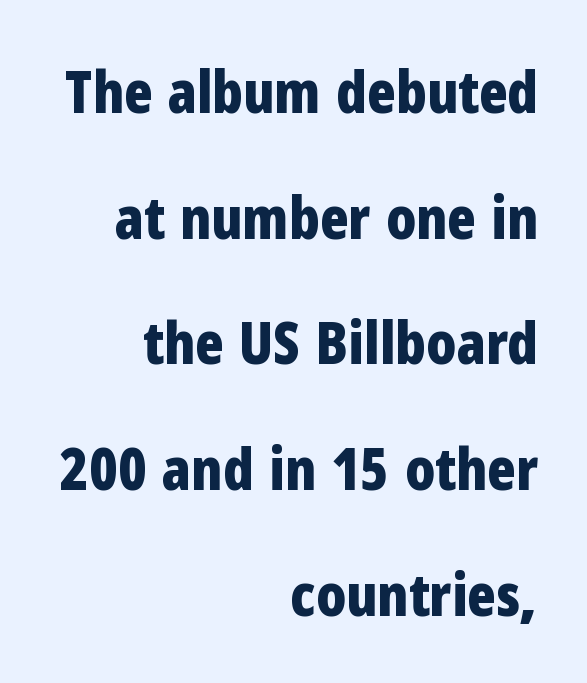
Horizontally, the lines are justified to the trailing edge only. Interline gaps are noticeably wide in this sample. A typesetter would call this proportional, since set widths differ per character. Caption: bold face, heavy strokes. Notice how the stems are strictly vertical — no italics here.
